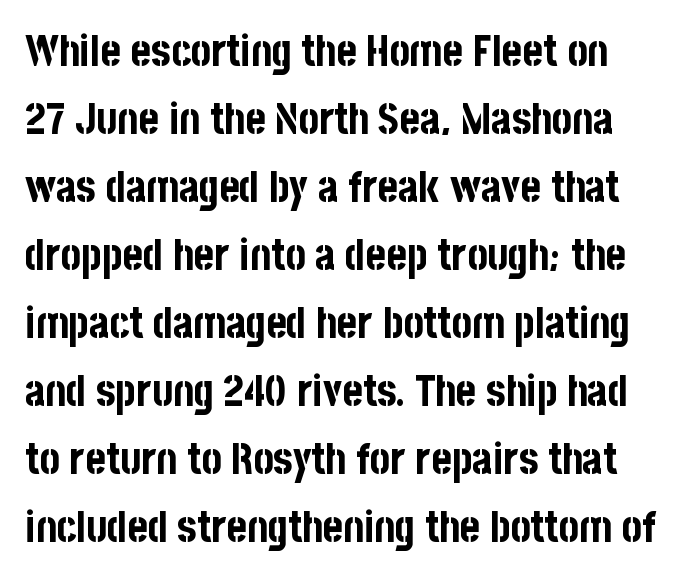
The image shows 43 px bold, condensed sans-serif type, upright; set normal line spacing (1.58x), normal letter spacing, not underlined; low stroke contrast and a large x-height.
